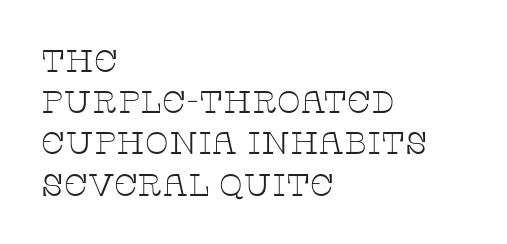
The passage is arranged the way most books set body copy — flush left. Leading: standard. The type family on display is of the serif kind. Proportional: the letters do not fall into vertical columns. The font's upright variant was chosen for this text. The font sits on the lighter half of the weight spectrum, regular included.
